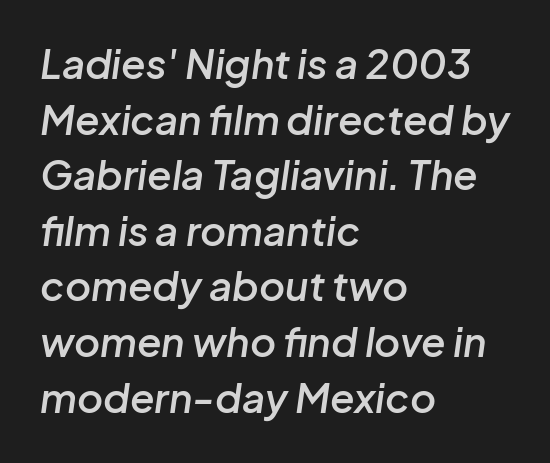
Q: Is the text bold? A: Semi-bold.
Q: Is the text italic (slanted)? A: Yes, it leans right by about 8 degrees.
Q: Is the text underlined? A: No.
Q: How is the paragraph aligned? A: Left-aligned.
Q: Is the spacing between letters normal or unusually wide? A: Normal.
Q: Is the spacing between lines tight, normal or loose? A: Normal.
Q: Width (condensed, normal, or wide)? A: Normal.
Q: Stroke contrast? A: Low.
Q: x-height? A: Medium.
Q: Monospaced? A: No.
